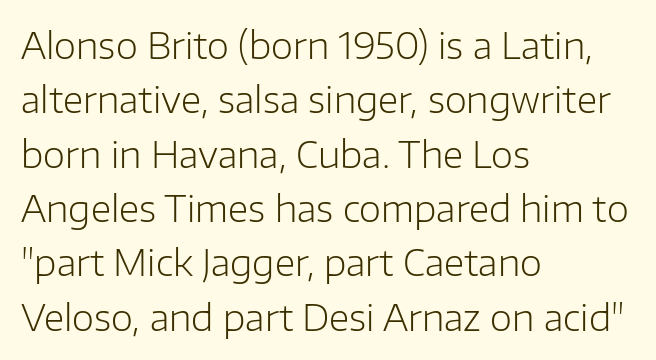
The image shows 36 px light sans-serif type, upright; set left-aligned, normal line spacing (1.51x), normal letter spacing, not underlined; low stroke contrast and a medium x-height.
